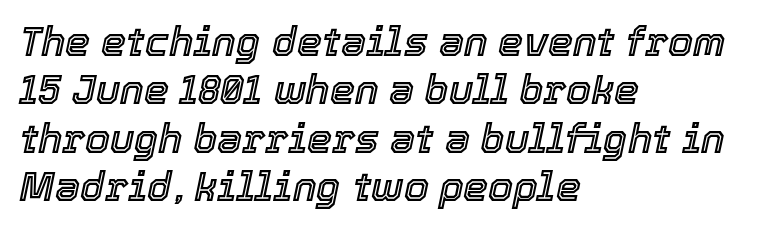
The image shows 40 px text type, italic (leaning right); set left-aligned, line spacing 1.21x, normal letter spacing, not underlined; a medium x-height.
